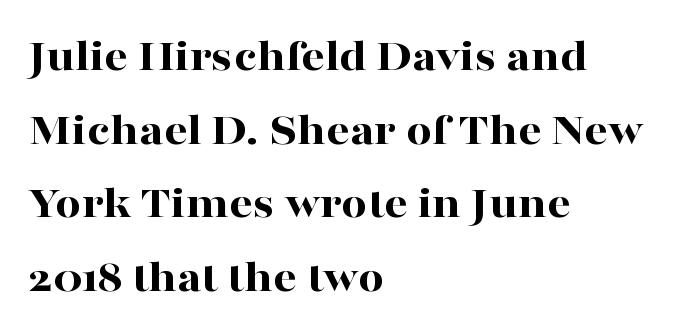
{"serif": "yes", "italic": "no", "bold": "yes", "weight": "bold", "width": "wide", "stroke_contrast": "high", "x_height": "medium", "monospaced": "no", "underline": "no", "align": "left", "line_spacing": "normal", "line_spacing_ratio": 1.6, "letter_spacing": "normal", "letter_spacing_em": 0.0, "glyph_px": 46}
